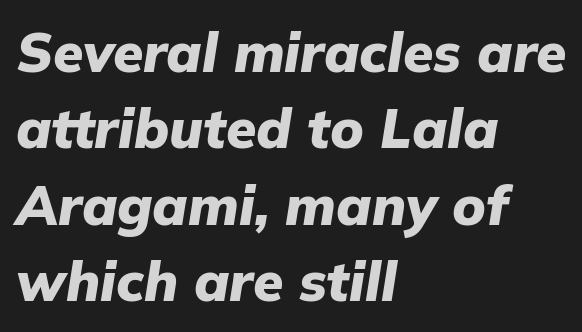
Q: Is the text bold? A: Yes.
Q: Is the text italic (slanted)? A: Yes, it leans right by about 9 degrees.
Q: Is the text underlined? A: No.
Q: How is the paragraph aligned? A: Left-aligned.
Q: Is the spacing between letters normal or unusually wide? A: Normal.
Q: Is the spacing between lines tight, normal or loose? A: Normal.
Q: Width (condensed, normal, or wide)? A: Normal.
Q: Stroke contrast? A: Low.
Q: x-height? A: Medium.
Q: Monospaced? A: No.
